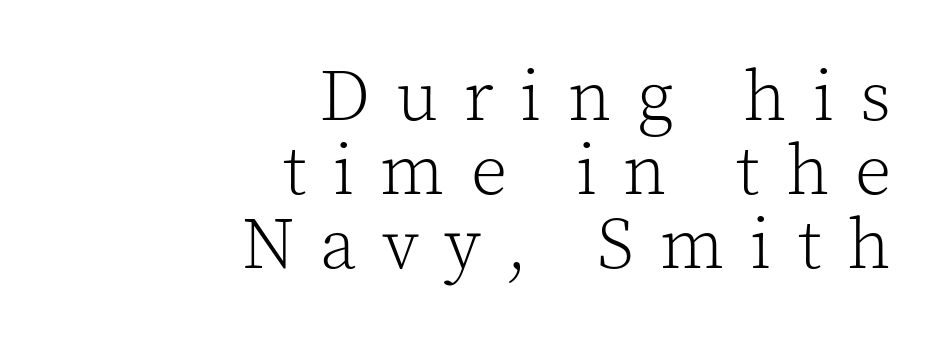
The image shows 72 px light serif type, upright; set right-aligned, tight line spacing (1.03x), unusually wide letter spacing (+0.36 em), not underlined; a medium x-height.
